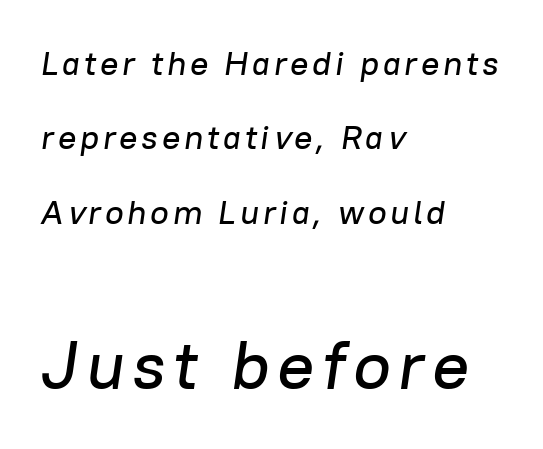
Q: Is the text italic (slanted)? A: Yes, it leans right by about 8 degrees.
Q: Is the text underlined? A: No.
Q: How is the paragraph aligned? A: Left-aligned.
Q: Is the spacing between lines tight, normal or loose? A: Loose.
Q: Which block of text is set in a larger size, the first (top) or the second (bottom)? A: The second (bottom) one.
Q: Width (condensed, normal, or wide)? A: Normal.
Q: Stroke contrast? A: Low.
Q: x-height? A: Medium.
Q: Monospaced? A: No.
